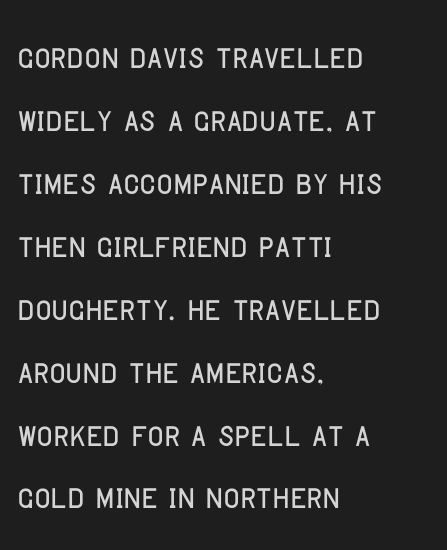
Q: Is the text italic (slanted)? A: No, it is upright.
Q: Is the typeface a serif or a sans-serif typeface? A: Sans-serif.
Q: Is the text underlined? A: No.
Q: How is the paragraph aligned? A: Left-aligned.
Q: Is the spacing between letters normal or unusually wide? A: Normal.
Q: Is the spacing between lines tight, normal or loose? A: Normal.
Q: Width (condensed, normal, or wide)? A: Condensed.
Q: Stroke contrast? A: Low.
Q: x-height? A: Large.
Q: Monospaced? A: No.
